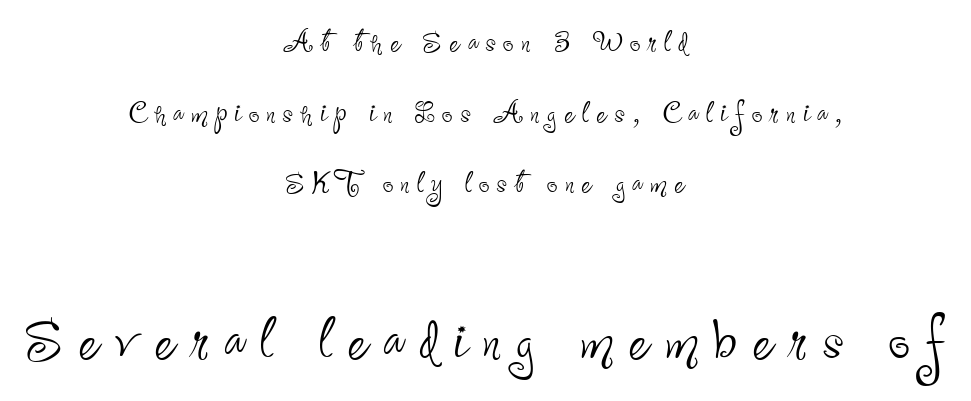
{"serif": "no", "bold": "no", "weight": "thin", "width": "condensed", "stroke_contrast": "low", "x_height": "small", "monospaced": "no", "underline": "no", "align": "center", "line_spacing_ratio": 1.86, "larger_block": "second", "size_ratio": 2.0, "glyph_px": 76}
